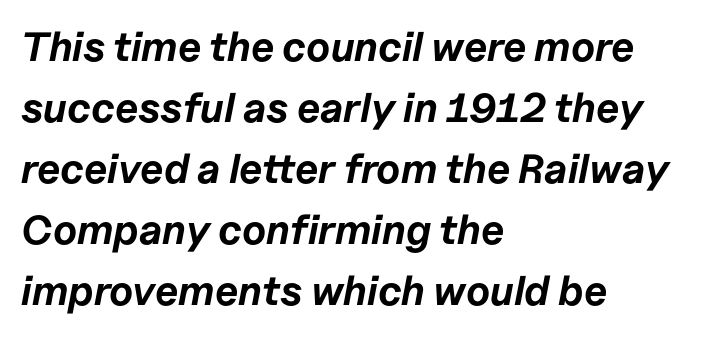
Each letter keeps its own natural width here, so spacing adapts to shape. The string is rendered with underlining switched off. The typesetter chose a ragged-right arrangement here. The line-height multiplier appears to be the usual default. Style check: oblique. The letterforms sit shoulder to shoulder at normal distance.
